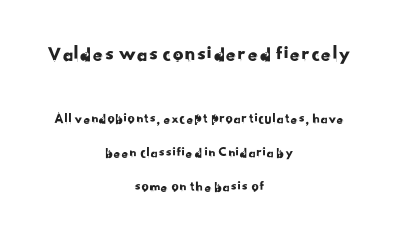
{"underline": "no", "align": "center", "line_spacing": "loose", "line_spacing_ratio": 2.43, "letter_spacing": "normal", "letter_spacing_em": 0.0, "larger_block": "first", "size_ratio": 1.5, "glyph_px": 21}
